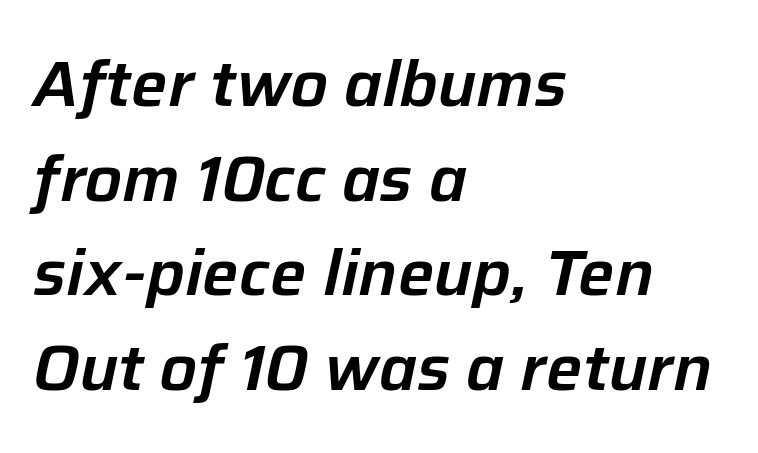
The image shows 64 px text type, italic (leaning right); set left-aligned, normal line spacing (1.48x), normal letter spacing, not underlined; low stroke contrast and a medium x-height.
